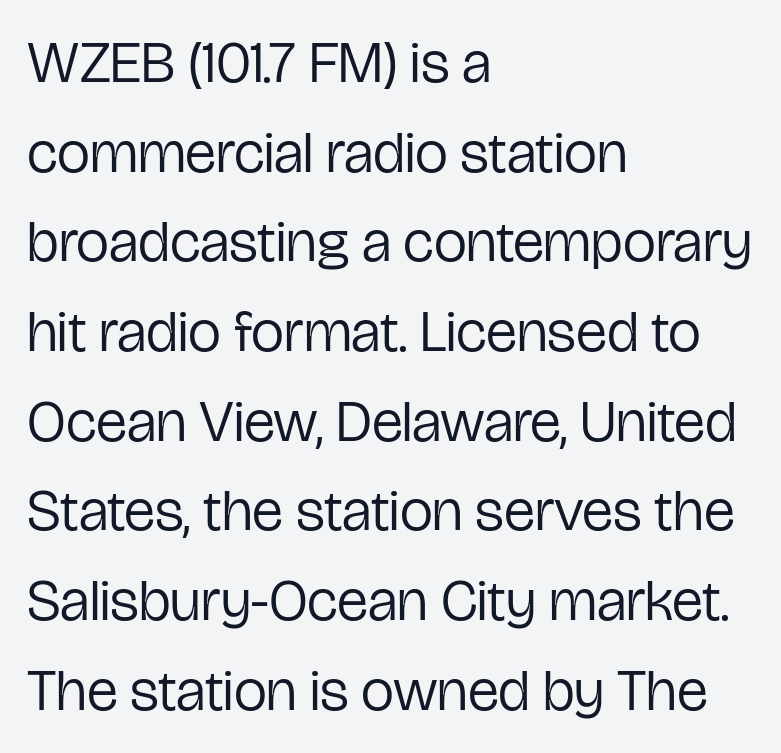
Q: Is the text bold? A: No.
Q: Is the text italic (slanted)? A: No, it is upright.
Q: Is the typeface a serif or a sans-serif typeface? A: Sans-serif.
Q: Is the text underlined? A: No.
Q: How is the paragraph aligned? A: Left-aligned.
Q: Is the spacing between letters normal or unusually wide? A: Normal.
Q: Is the spacing between lines tight, normal or loose? A: Normal.
Q: Width (condensed, normal, or wide)? A: Condensed.
Q: Stroke contrast? A: Low.
Q: x-height? A: Medium.
Q: Monospaced? A: No.
